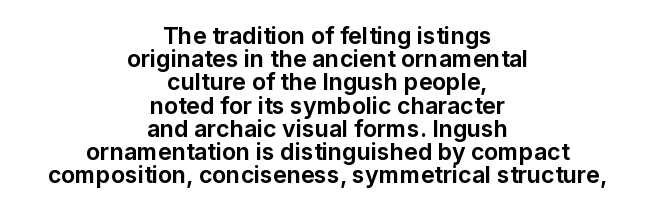
{"italic": "no", "bold": "yes", "underline": "no", "align": "center", "line_spacing": "tight", "line_spacing_ratio": 1.01, "letter_spacing": "normal", "letter_spacing_em": 0.0, "glyph_px": 23}
